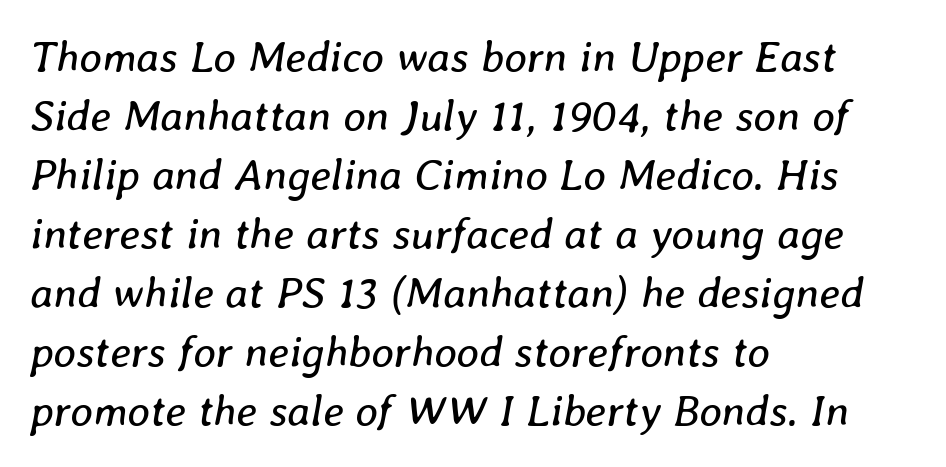
The image shows 44 px regular-weight type, italic (leaning right); set left-aligned, normal line spacing (1.34x), normal letter spacing, not underlined; low stroke contrast and a medium x-height.
